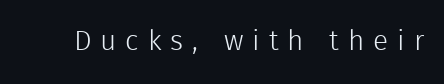
What stands out about the letter spacing? Its width — letters are far apart. No feet cap the strokes, marking this as sans-serif type. Unmarked baselines from the first word to the last. The font is comparable to plain body text, perhaps lighter.
